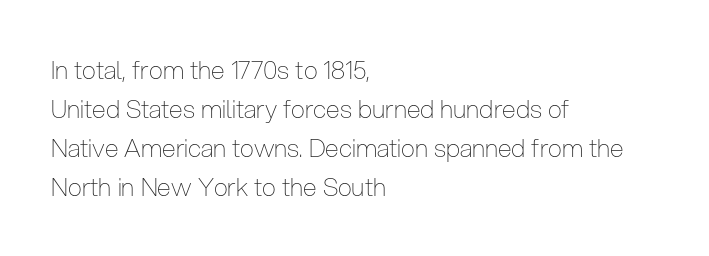
The space between consecutive lines is moderate. In terms of letterspacing, this is plain default setting. This rendering features lettering with no underline. Is the stroke heavy? The answer is a plain regular-or-lighter.
